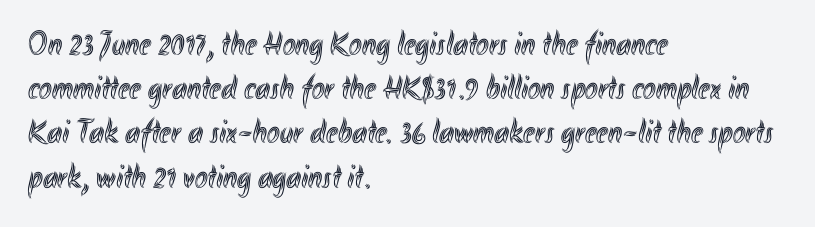
Q: Is the text italic (slanted)? A: Yes.
Q: Is the text underlined? A: No.
Q: How is the paragraph aligned? A: Left-aligned.
Q: Is the spacing between letters normal or unusually wide? A: Normal.
Q: Is the spacing between lines tight, normal or loose? A: Normal.
Q: Width (condensed, normal, or wide)? A: Condensed.
Q: x-height? A: Small.
Q: Monospaced? A: No.
